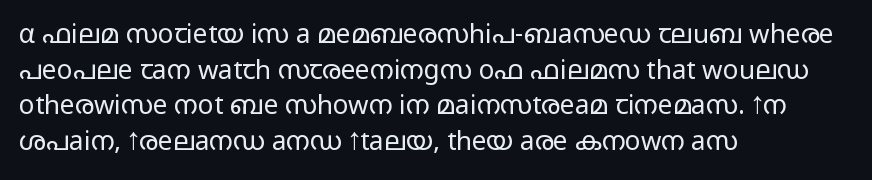
The image shows 26 px text type, upright; set left-aligned, normal line spacing (1.37x), normal letter spacing, not underlined.
